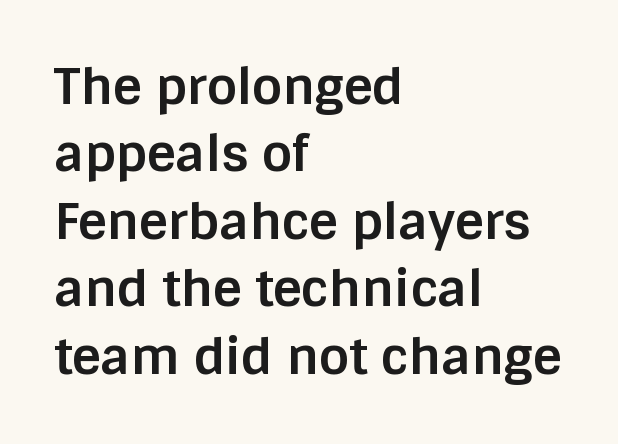
{"serif": "no", "italic": "no", "bold": "yes", "weight": "bold", "width": "normal", "stroke_contrast": "low", "x_height": "large", "monospaced": "no", "underline": "no", "align": "left", "line_spacing": "normal", "line_spacing_ratio": 1.35, "letter_spacing": "normal", "letter_spacing_em": 0.0, "glyph_px": 50}
